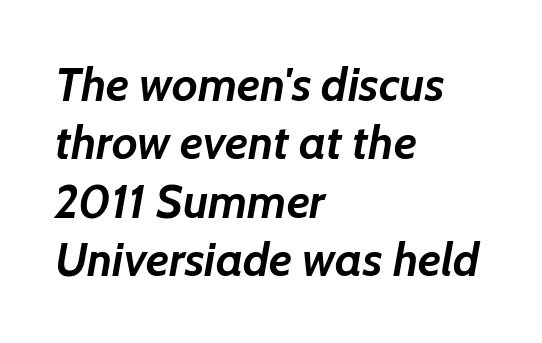
Bold? Absolutely — the strokes are thick and heavy. Look at the tracking — it's just the regular setting, nothing added. Rule under the text: the space is simply empty. Proportional: the letters do not fall into vertical columns.
